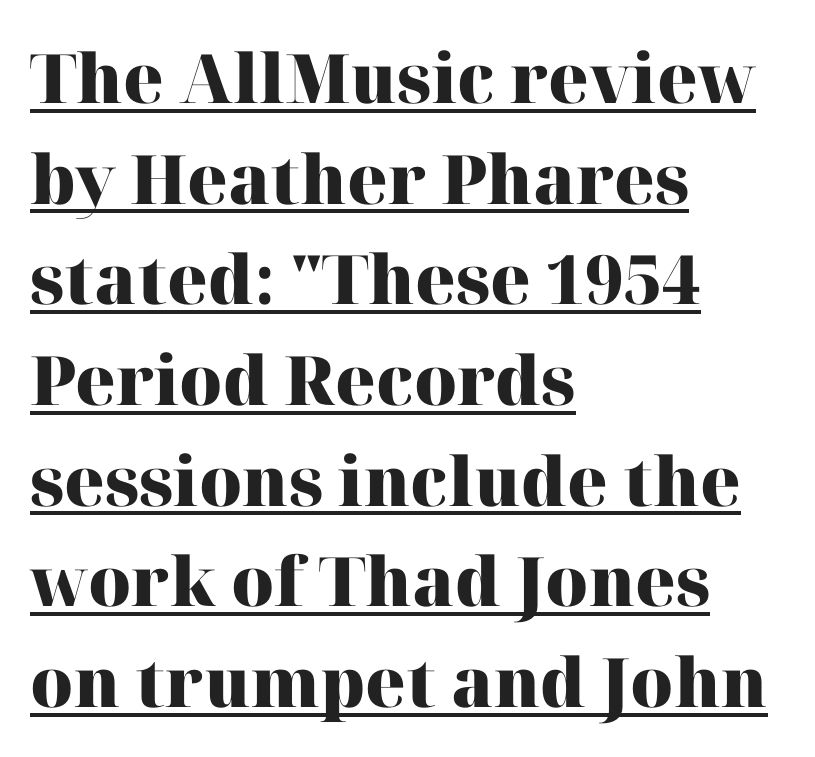
{"serif": "yes", "italic": "no", "bold": "yes", "weight": "heavy", "width": "normal", "stroke_contrast": "high", "x_height": "medium", "monospaced": "no", "underline": "yes", "align": "left", "line_spacing": "normal", "line_spacing_ratio": 1.48, "letter_spacing": "normal", "letter_spacing_em": 0.0, "glyph_px": 68}
